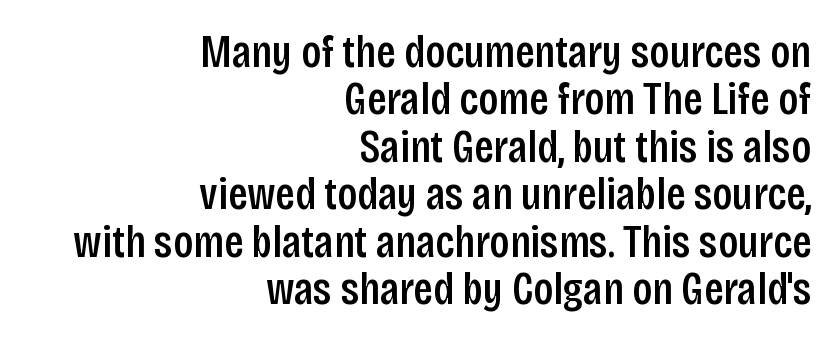
Q: Is the text bold? A: Semi-bold.
Q: Is the text italic (slanted)? A: No, it is upright.
Q: Is the typeface a serif or a sans-serif typeface? A: Sans-serif.
Q: Is the text underlined? A: No.
Q: How is the paragraph aligned? A: Right-aligned.
Q: Is the spacing between letters normal or unusually wide? A: Normal.
Q: Is the spacing between lines tight, normal or loose? A: Tight.
Q: Width (condensed, normal, or wide)? A: Condensed.
Q: Stroke contrast? A: Low.
Q: x-height? A: Large.
Q: Monospaced? A: No.
